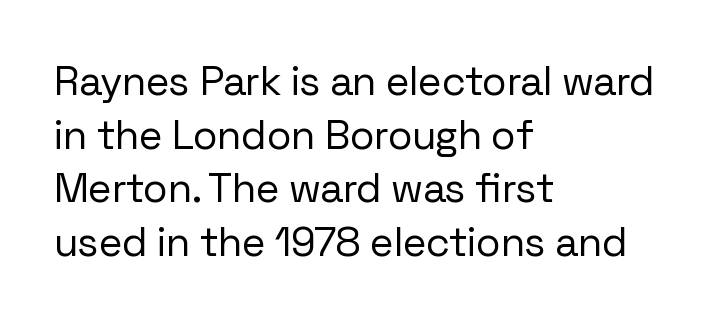
{"serif": "no", "italic": "no", "bold": "no", "weight": "regular", "width": "normal", "stroke_contrast": "low", "x_height": "medium", "monospaced": "no", "underline": "no", "align": "left", "line_spacing": "normal", "line_spacing_ratio": 1.31, "letter_spacing": "normal", "letter_spacing_em": 0.0, "glyph_px": 41}
